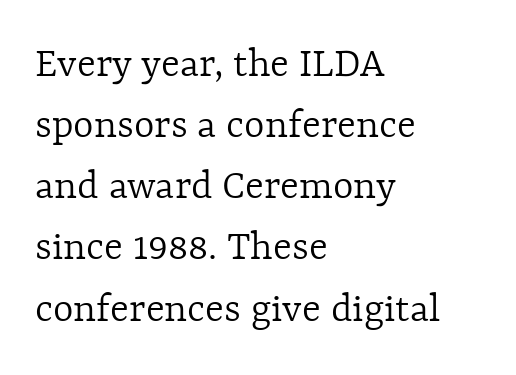
The image shows 44 px light type, upright; set left-aligned, normal line spacing (1.39x), normal letter spacing, not underlined; a medium x-height.
